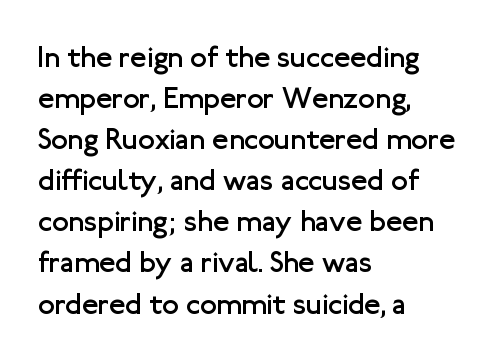
{"serif": "no", "italic": "no", "bold": "no", "weight": "regular", "width": "normal", "stroke_contrast": "low", "x_height": "medium", "monospaced": "no", "underline": "no", "align": "left", "line_spacing": "normal", "line_spacing_ratio": 1.37, "letter_spacing": "normal", "letter_spacing_em": 0.0, "glyph_px": 30}
